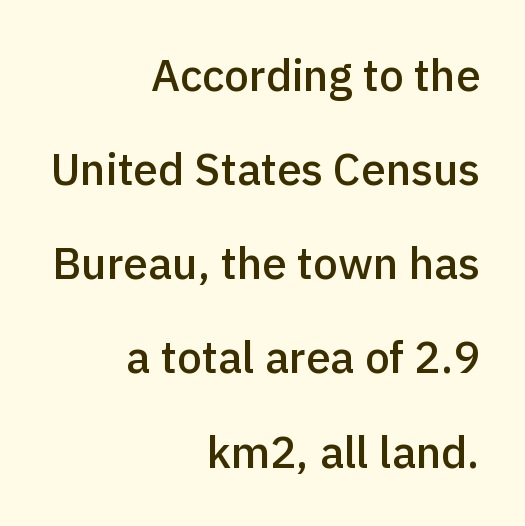
The image shows 44 px semibold sans-serif type, upright; set right-aligned, loose line spacing (2.14x), normal letter spacing, not underlined; a medium x-height.
